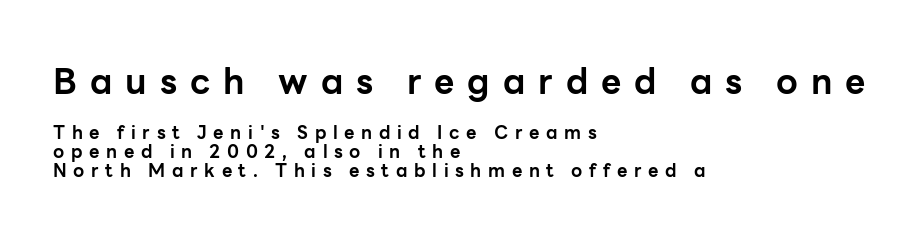
{"serif": "no", "italic": "no", "bold": "yes", "weight": "bold", "width": "normal", "stroke_contrast": "low", "x_height": "medium", "monospaced": "no", "underline": "no", "align": "left", "line_spacing": "tight", "line_spacing_ratio": 1.06, "letter_spacing": "wide", "letter_spacing_em": 0.37, "larger_block": "first", "size_ratio": 1.94, "glyph_px": 35}
